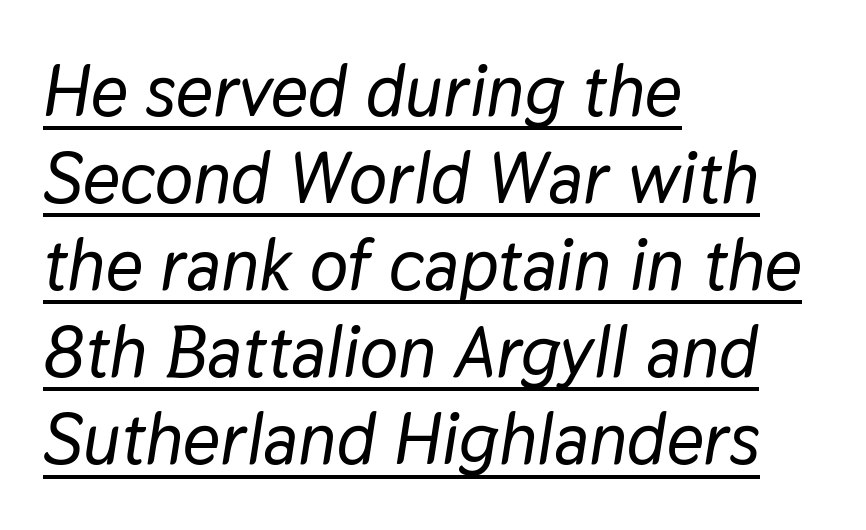
Q: Is the text italic (slanted)? A: Yes, it leans right by about 9 degrees.
Q: Is the text underlined? A: Yes.
Q: How is the paragraph aligned? A: Left-aligned.
Q: Is the spacing between letters normal or unusually wide? A: Normal.
Q: Width (condensed, normal, or wide)? A: Normal.
Q: Stroke contrast? A: Low.
Q: x-height? A: Medium.
Q: Monospaced? A: No.
